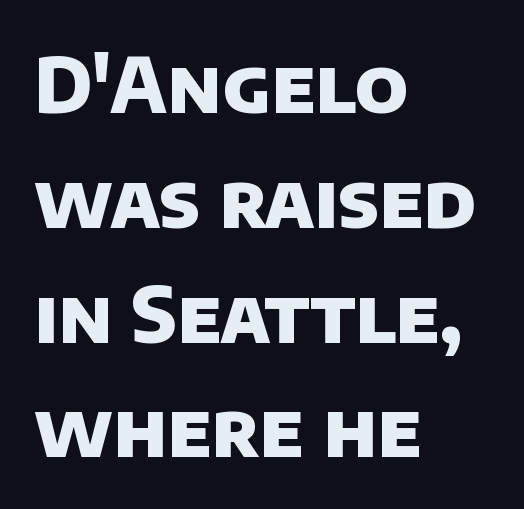
Q: Is the text bold? A: Yes.
Q: Is the typeface a serif or a sans-serif typeface? A: Sans-serif.
Q: Is the text underlined? A: No.
Q: How is the paragraph aligned? A: Left-aligned.
Q: Is the spacing between letters normal or unusually wide? A: Normal.
Q: Is the spacing between lines tight, normal or loose? A: Normal.
Q: Width (condensed, normal, or wide)? A: Normal.
Q: Stroke contrast? A: Low.
Q: x-height? A: Large.
Q: Monospaced? A: No.
